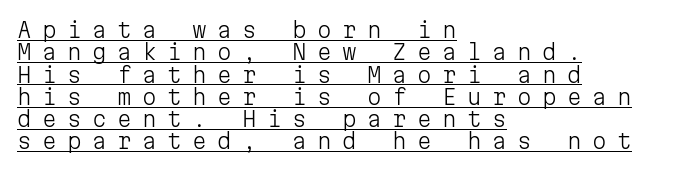
Q: Is the text bold? A: No.
Q: Is the text italic (slanted)? A: No, it is upright.
Q: Is the text underlined? A: Yes.
Q: How is the paragraph aligned? A: Left-aligned.
Q: Is the spacing between letters normal or unusually wide? A: Unusually wide.
Q: Is the spacing between lines tight, normal or loose? A: Tight.
